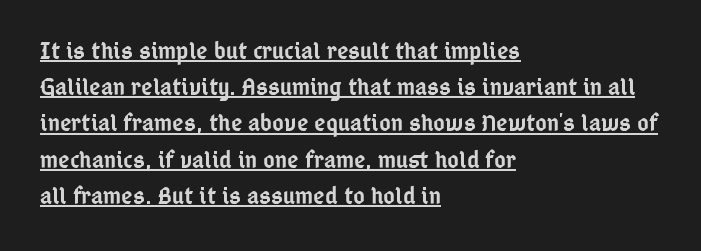
The lines in this sample share a left origin and differ only in where they stop. Letter spacing: default. Caption: semibold face, moderately heavy strokes. No italicization has been applied; the sample stays upright.
